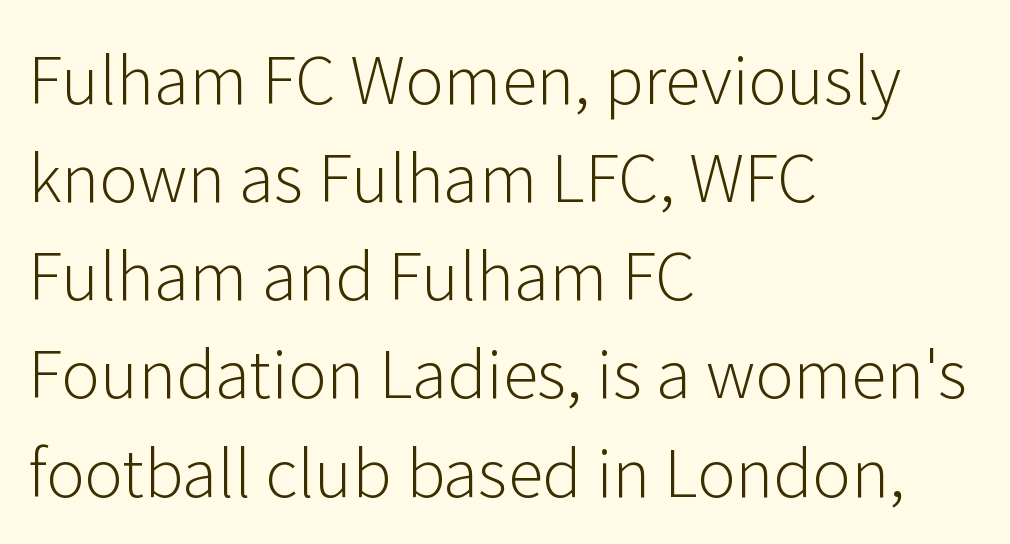
The image shows 65 px light sans-serif type, upright; set left-aligned, normal line spacing (1.51x), normal letter spacing, not underlined; low stroke contrast and a medium x-height.
